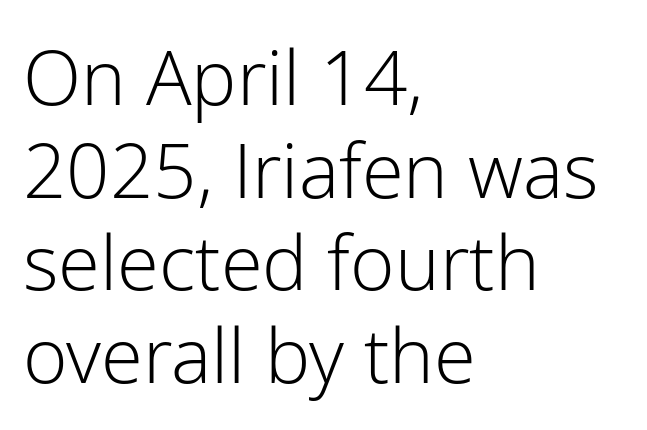
Q: Is the text bold? A: No.
Q: Is the text italic (slanted)? A: No, it is upright.
Q: Is the typeface a serif or a sans-serif typeface? A: Sans-serif.
Q: Is the text underlined? A: No.
Q: How is the paragraph aligned? A: Left-aligned.
Q: Is the spacing between letters normal or unusually wide? A: Normal.
Q: Width (condensed, normal, or wide)? A: Normal.
Q: Stroke contrast? A: Low.
Q: x-height? A: Medium.
Q: Monospaced? A: No.
